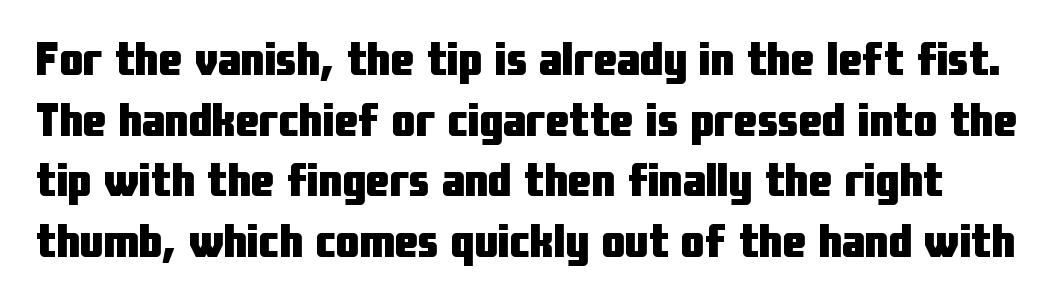
Q: Is the text bold? A: Yes.
Q: Is the text italic (slanted)? A: No, it is upright.
Q: Is the typeface a serif or a sans-serif typeface? A: Sans-serif.
Q: Is the text underlined? A: No.
Q: Is the spacing between letters normal or unusually wide? A: Normal.
Q: Is the spacing between lines tight, normal or loose? A: Normal.
Q: Width (condensed, normal, or wide)? A: Condensed.
Q: Stroke contrast? A: Low.
Q: x-height? A: Medium.
Q: Monospaced? A: No.
